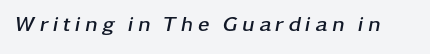
{"italic": "yes", "lean": "right", "slant_degrees": 11, "bold": "yes", "underline": "no", "letter_spacing": "wide", "letter_spacing_em": 0.2, "glyph_px": 21}
